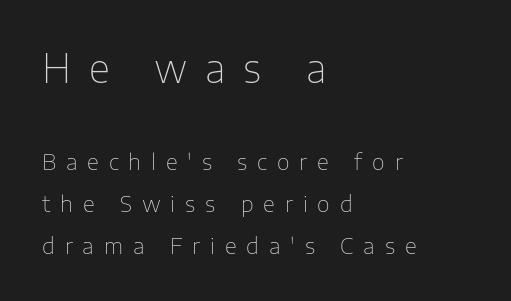
Which chunk is bigger? The first one — the top block dwarfs the bottom. Bare-footed words on every line. Is the block centered? No — it sits flush against the left margin. The glyphs in this specimen are sans serif. Nothing heavy about these letters — not bold at all.
